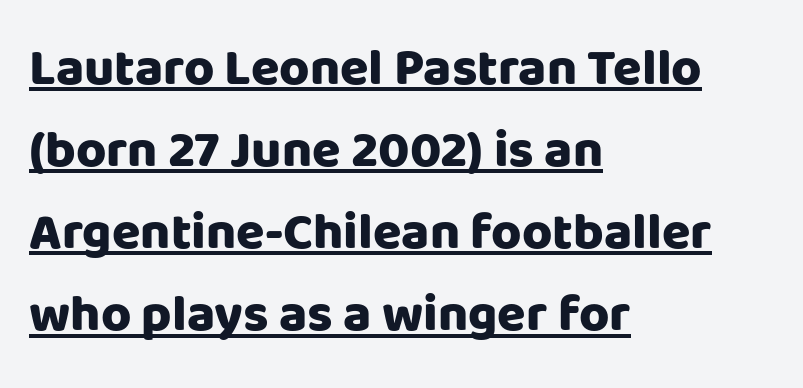
Look at the stroke-to-counter ratio: heavy, a bold. Each word holds together tightly as a unit, with standard inter-letter gaps. Short and long lines alike share a common starting point at left. Typographically, this falls in the sans-serif category.
